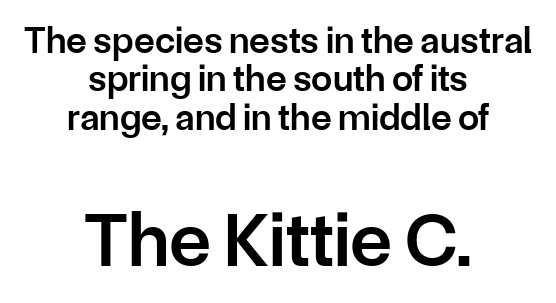
The axis of the letterforms is exactly vertical. Strokes here are thickened, but only to semibold level. Decoration check: the copy has no underline. Serif or sans? Sans — the stroke terminals are bare. Do the characters align in a grid? No, the font is proportional.
